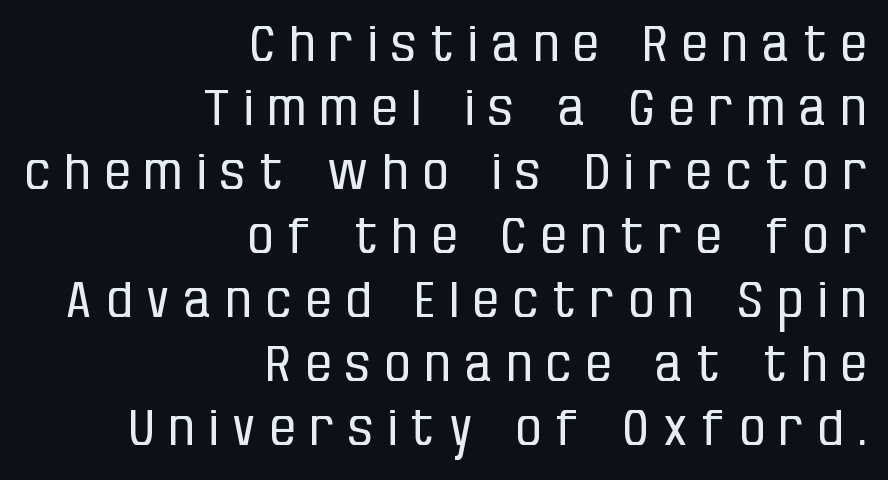
Q: Is the text bold? A: No.
Q: Is the text italic (slanted)? A: No, it is upright.
Q: Is the typeface a serif or a sans-serif typeface? A: Sans-serif.
Q: Is the text underlined? A: No.
Q: How is the paragraph aligned? A: Right-aligned.
Q: Is the spacing between letters normal or unusually wide? A: Unusually wide.
Q: Is the spacing between lines tight, normal or loose? A: Normal.
Q: Width (condensed, normal, or wide)? A: Condensed.
Q: Stroke contrast? A: Low.
Q: x-height? A: Large.
Q: Monospaced? A: No.
